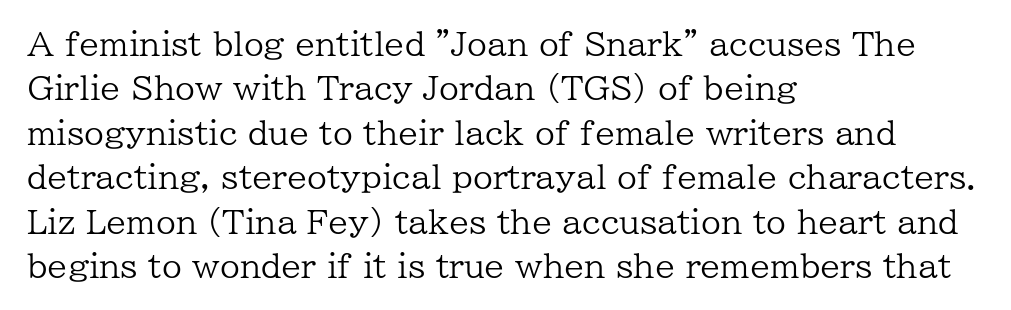
Q: Is the text bold? A: No.
Q: Is the text italic (slanted)? A: No, it is upright.
Q: Is the typeface a serif or a sans-serif typeface? A: Serif.
Q: Is the text underlined? A: No.
Q: How is the paragraph aligned? A: Left-aligned.
Q: Is the spacing between letters normal or unusually wide? A: Normal.
Q: Is the spacing between lines tight, normal or loose? A: Normal.
Q: Width (condensed, normal, or wide)? A: Normal.
Q: Stroke contrast? A: Low.
Q: x-height? A: Medium.
Q: Monospaced? A: No.
